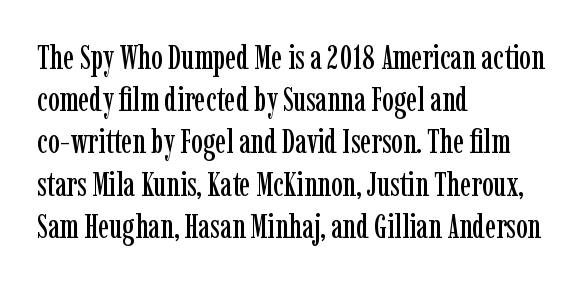
Q: Is the text italic (slanted)? A: No, it is upright.
Q: Is the typeface a serif or a sans-serif typeface? A: Serif.
Q: Is the text underlined? A: No.
Q: How is the paragraph aligned? A: Left-aligned.
Q: Is the spacing between letters normal or unusually wide? A: Normal.
Q: Is the spacing between lines tight, normal or loose? A: Normal.
Q: Width (condensed, normal, or wide)? A: Condensed.
Q: Stroke contrast? A: Low.
Q: x-height? A: Medium.
Q: Monospaced? A: No.
